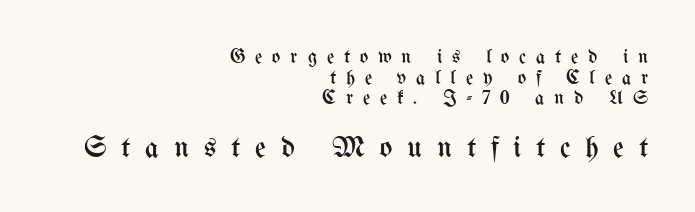
{"italic": "no", "bold": "no", "weight": "regular", "width": "condensed", "stroke_contrast": "medium", "x_height": "medium", "monospaced": "no", "underline": "no", "align": "right", "line_spacing": "tight", "line_spacing_ratio": 1.03, "letter_spacing": "wide", "letter_spacing_em": 0.49, "larger_block": "second", "size_ratio": 1.5, "glyph_px": 30}
